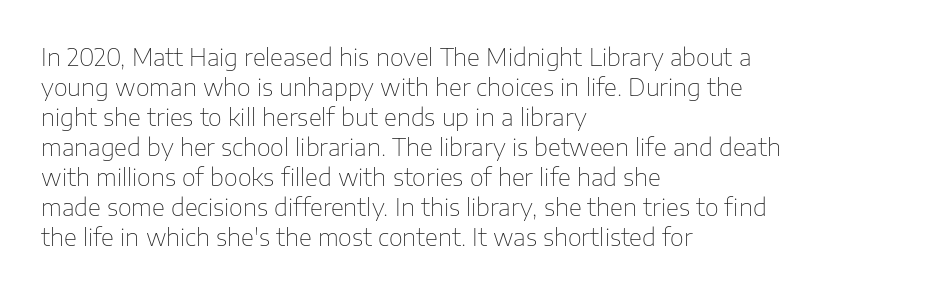
Honestly, there is no underline to notice here at all. The font's upright variant was chosen for this text. Horizontally, the lines are justified to the leading edge only. Bold? No — there's no thickening of the strokes.
